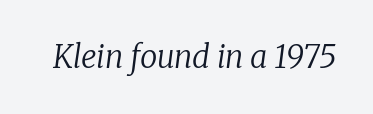
The image shows 31 px regular-weight serif type, italic (leaning right); set normal letter spacing, not underlined; low stroke contrast and a medium x-height.
